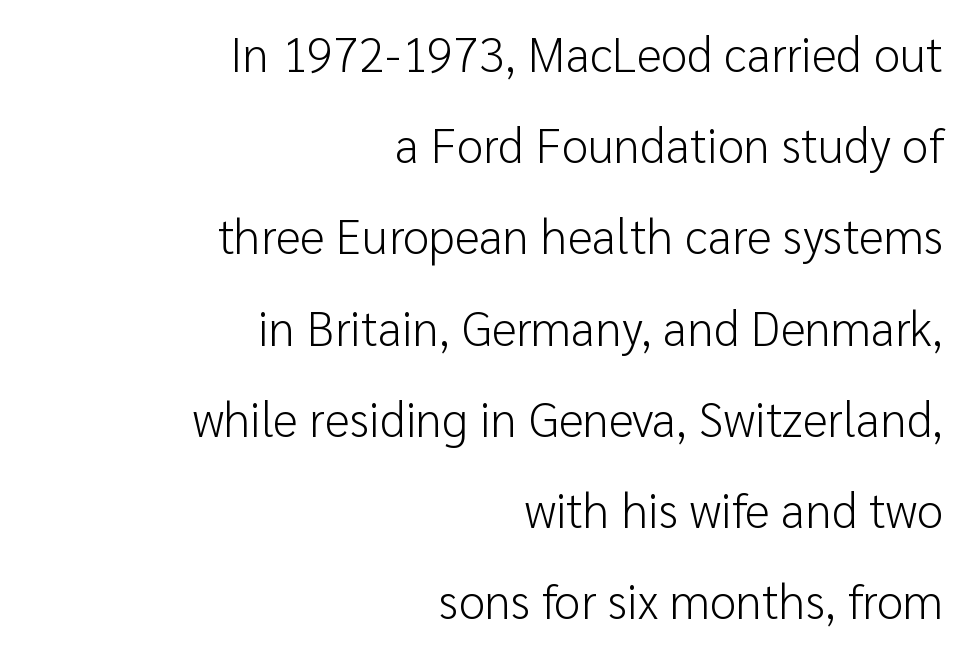
Q: Is the text bold? A: No.
Q: Is the text italic (slanted)? A: No, it is upright.
Q: Is the typeface a serif or a sans-serif typeface? A: Sans-serif.
Q: Is the text underlined? A: No.
Q: How is the paragraph aligned? A: Right-aligned.
Q: Is the spacing between letters normal or unusually wide? A: Normal.
Q: Is the spacing between lines tight, normal or loose? A: Loose.
Q: Width (condensed, normal, or wide)? A: Normal.
Q: Stroke contrast? A: Low.
Q: x-height? A: Medium.
Q: Monospaced? A: No.
